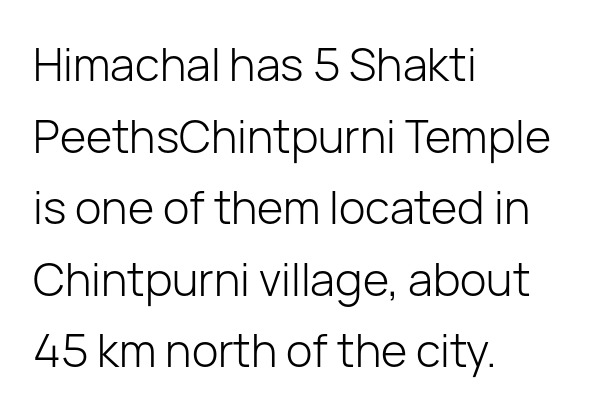
The image shows 45 px light sans-serif type, upright; set left-aligned, normal line spacing (1.59x), normal letter spacing, not underlined; low stroke contrast and a medium x-height.
